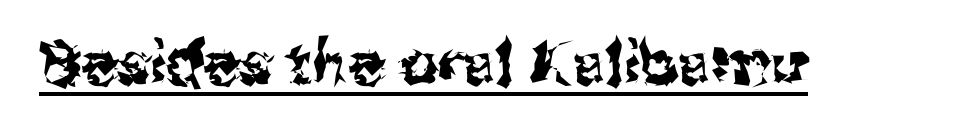
The image shows 60 px sans-serif type, upright; set normal letter spacing, underlined; medium stroke contrast and a medium x-height.
